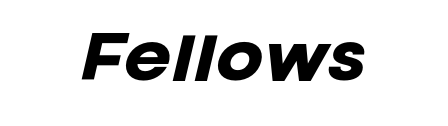
Q: Is the text bold? A: Yes.
Q: Is the text italic (slanted)? A: Yes, it leans right by about 12 degrees.
Q: Is the text underlined? A: No.
Q: Is the spacing between letters normal or unusually wide? A: Normal.
Q: Width (condensed, normal, or wide)? A: Normal.
Q: Stroke contrast? A: Low.
Q: x-height? A: Large.
Q: Monospaced? A: No.
